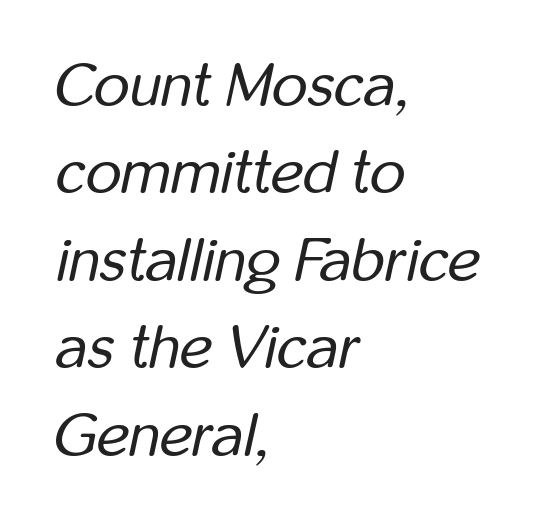
It's the slanting kind of type. Each line starts at the same left margin while the right side varies. The letters sit at their default tracking, neither squeezed nor spread. Is the stroke heavy? The answer is a plain regular-or-lighter. Each letter keeps its own natural width here, so spacing adapts to shape. Vertically, the passage feels balanced, rows spaced as you'd expect.
